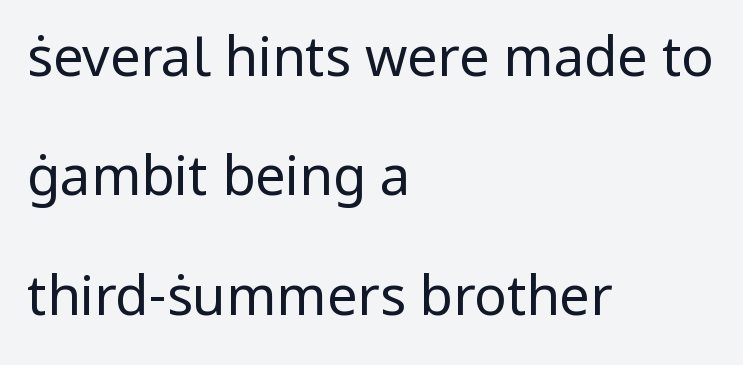
The lettering stays uniformly vertical, giving the passage a roman look. The strokes carry an ordinary text weight at most. A typesetter would call this zero additional tracking. A typesetter would label this face a sans. Check the space under the baseline: it is left empty.
